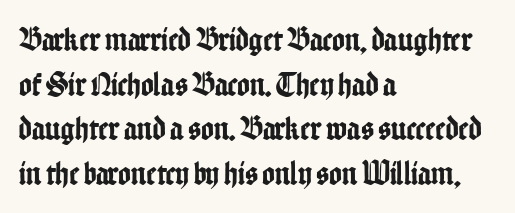
{"serif": "no", "italic": "no", "width": "condensed", "stroke_contrast": "low", "x_height": "medium", "monospaced": "no", "underline": "no", "align": "left", "line_spacing": "normal", "line_spacing_ratio": 1.31, "letter_spacing": "normal", "letter_spacing_em": 0.0, "glyph_px": 34}
